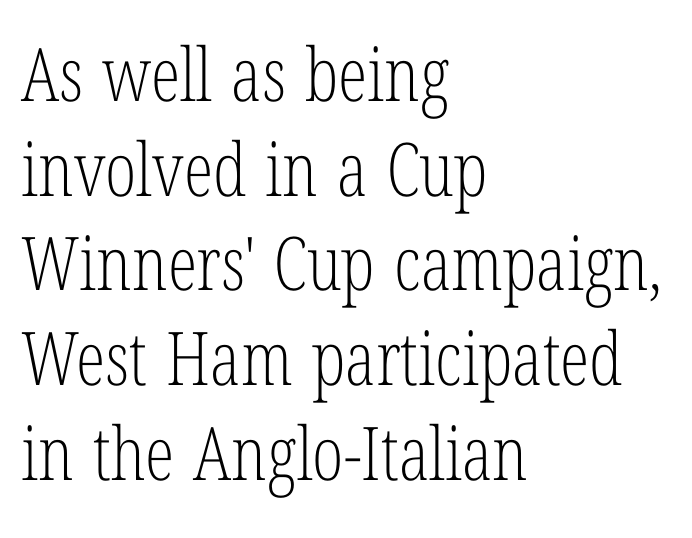
The image shows 74 px light, condensed serif type, upright; set left-aligned, normal line spacing (1.28x), normal letter spacing, not underlined; low stroke contrast and a medium x-height.
